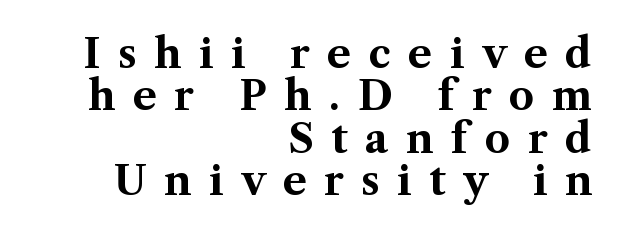
Q: Is the text bold? A: Yes.
Q: Is the text italic (slanted)? A: No, it is upright.
Q: Is the typeface a serif or a sans-serif typeface? A: Serif.
Q: Is the text underlined? A: No.
Q: How is the paragraph aligned? A: Right-aligned.
Q: Is the spacing between letters normal or unusually wide? A: Unusually wide.
Q: Is the spacing between lines tight, normal or loose? A: Tight.
Q: Width (condensed, normal, or wide)? A: Normal.
Q: Stroke contrast? A: Medium.
Q: x-height? A: Medium.
Q: Monospaced? A: No.
